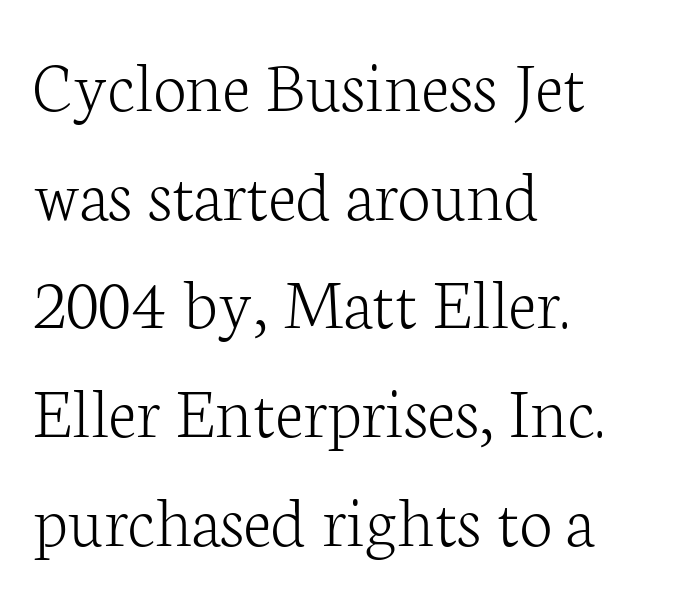
If you measured baseline to baseline, you'd find a middling distance. The letters sit at their default tracking, neither squeezed nor spread. No word sits above an underline. Horizontally, the lines are justified to the leading edge only.
